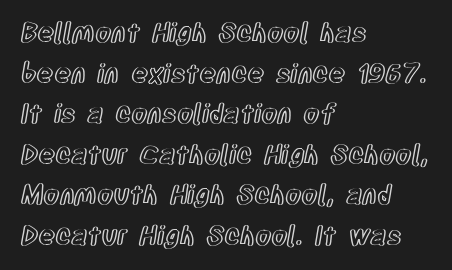
The image shows 26 px text type; set left-aligned, normal line spacing (1.56x), normal letter spacing, not underlined.
